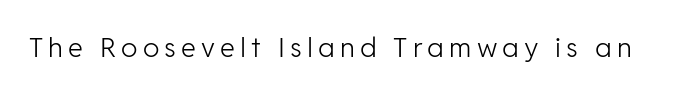
{"italic": "no", "bold": "no", "underline": "no", "glyph_px": 27}
